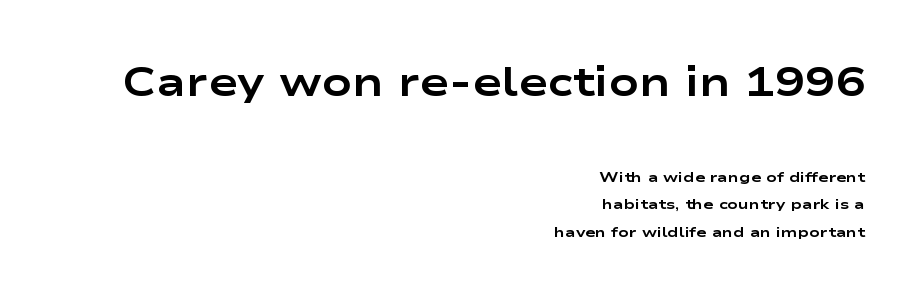
These lines stand farther apart than default settings would place them. How are the letters spaced? Ordinarily, with no added tracking. Large over small — that's the arrangement of the two blocks here. Unlike a traditional serif, this face leaves its strokes unadorned. In terms of posture, this sample is upright. The rag falls on the left side of this text block.
